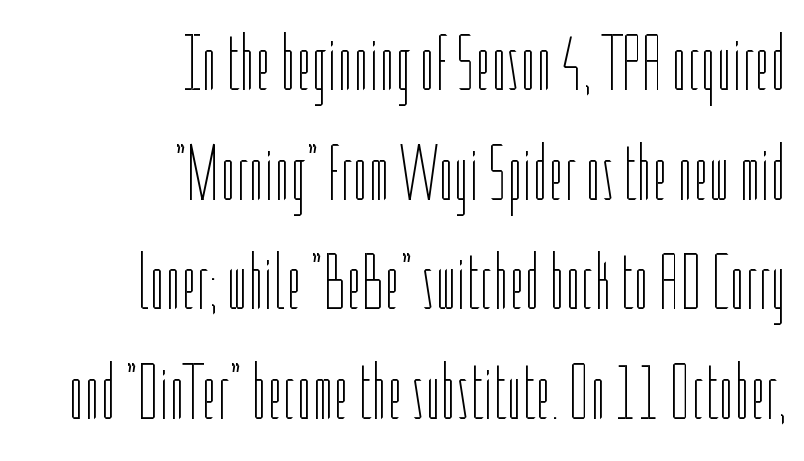
Looks like regular typesetting: each glyph gets only the width it needs. How would I describe the line gaps? Plain and ordinary. The space beneath each line is pristine and unruled. The face looks like a standard text weight, possibly lighter. No extra tracking has been applied to these lines.
